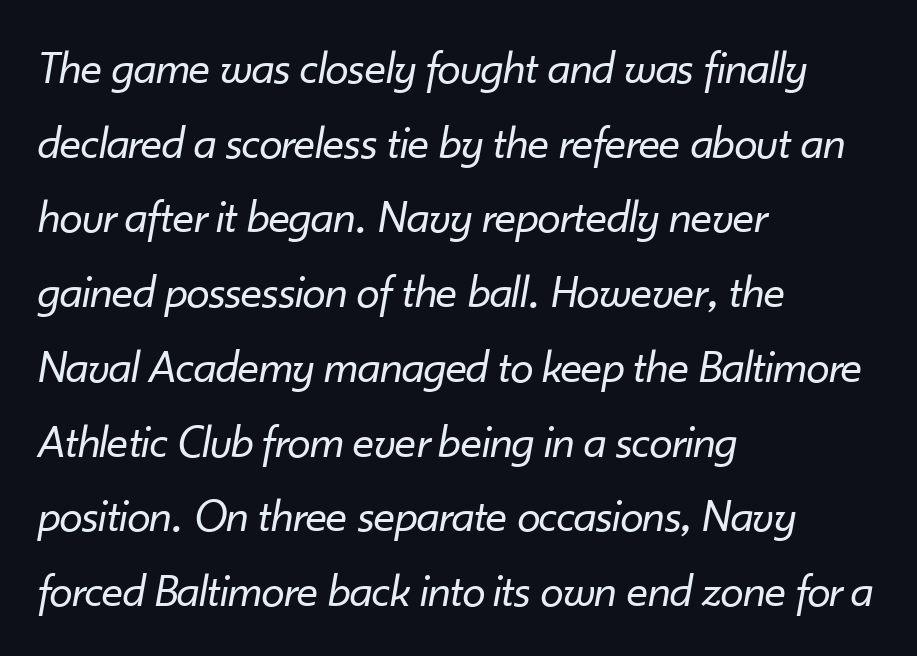
Q: Is the text bold? A: No.
Q: Is the text italic (slanted)? A: Yes, it leans right by about 10 degrees.
Q: Is the text underlined? A: No.
Q: How is the paragraph aligned? A: Left-aligned.
Q: Is the spacing between letters normal or unusually wide? A: Normal.
Q: Is the spacing between lines tight, normal or loose? A: Normal.
Q: Width (condensed, normal, or wide)? A: Normal.
Q: Stroke contrast? A: Low.
Q: x-height? A: Small.
Q: Monospaced? A: No.
